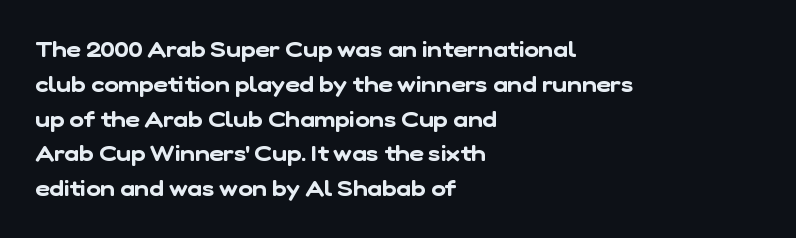
{"underline": "no", "align": "left", "line_spacing": "normal", "line_spacing_ratio": 1.58, "letter_spacing": "normal", "letter_spacing_em": 0.0, "glyph_px": 22}
